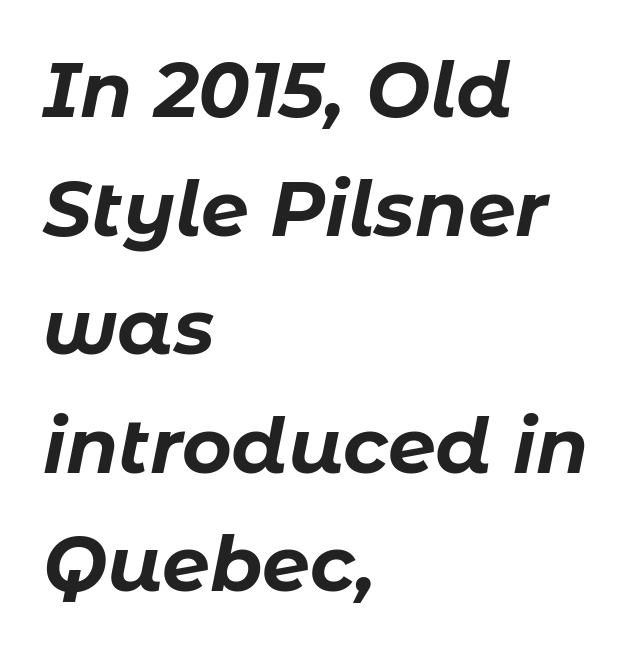
Q: Is the text bold? A: Yes.
Q: Is the text italic (slanted)? A: Yes, it leans right by about 11 degrees.
Q: Is the text underlined? A: No.
Q: How is the paragraph aligned? A: Left-aligned.
Q: Is the spacing between letters normal or unusually wide? A: Normal.
Q: Is the spacing between lines tight, normal or loose? A: Normal.
Q: Width (condensed, normal, or wide)? A: Normal.
Q: Stroke contrast? A: Low.
Q: x-height? A: Medium.
Q: Monospaced? A: No.
